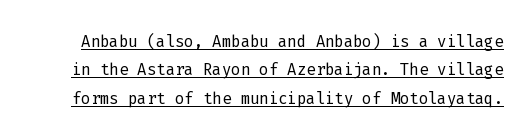
Stroke thickness stays within the range of a standard reading face or lighter. A typesetter would call this leading conventional body-copy spacing. These characters rest on top of a visible drawn line. The font's upright variant was chosen for this text. Default kerning and tracking; the words read as compact shapes.
